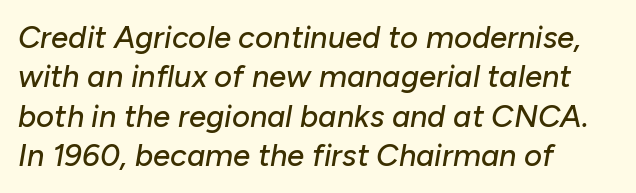
The image shows 31 px text type, italic (leaning right); set left-aligned, normal line spacing (1.27x), normal letter spacing, not underlined; low stroke contrast and a medium x-height.
